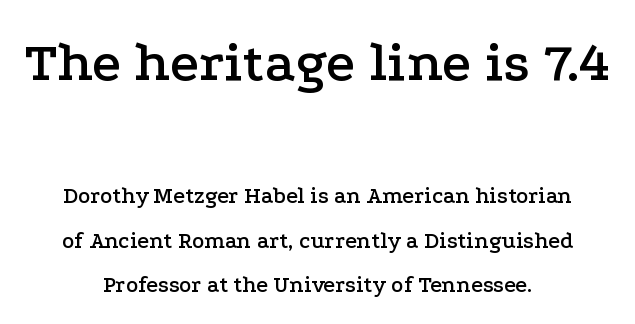
{"serif": "yes", "italic": "no", "width": "wide", "stroke_contrast": "low", "x_height": "medium", "monospaced": "no", "underline": "no", "align": "center", "line_spacing": "loose", "line_spacing_ratio": 1.95, "letter_spacing": "normal", "letter_spacing_em": 0.0, "larger_block": "first", "size_ratio": 2.48, "glyph_px": 57}
